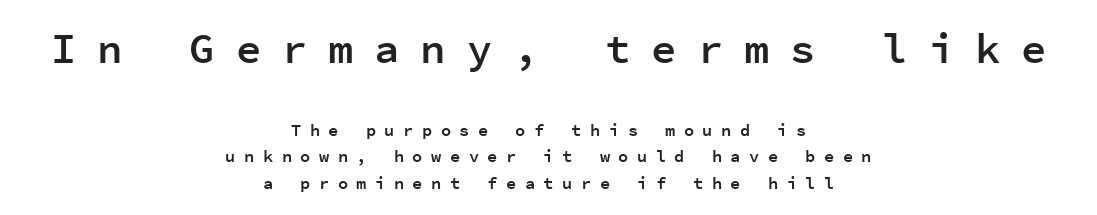
Anything drawn beneath the words? Only blank space. Where is the straight margin? There isn't one; the lines are centered. This sample uses a sans-serif face. The passage shown has open, widely tracked lettering throughout. You could count columns in this text — the font is strictly monospaced. When letters stand straight like this, we call the style roman or upright.
